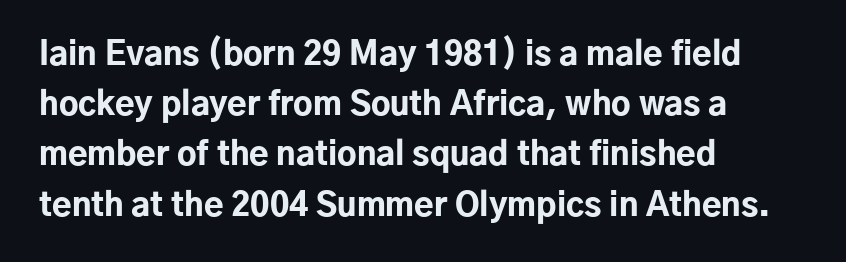
Q: Is the text bold? A: Yes.
Q: Is the text italic (slanted)? A: No, it is upright.
Q: Is the typeface a serif or a sans-serif typeface? A: Sans-serif.
Q: Is the text underlined? A: No.
Q: How is the paragraph aligned? A: Left-aligned.
Q: Is the spacing between letters normal or unusually wide? A: Normal.
Q: Is the spacing between lines tight, normal or loose? A: Normal.
Q: Width (condensed, normal, or wide)? A: Normal.
Q: Stroke contrast? A: Low.
Q: x-height? A: Medium.
Q: Monospaced? A: No.
